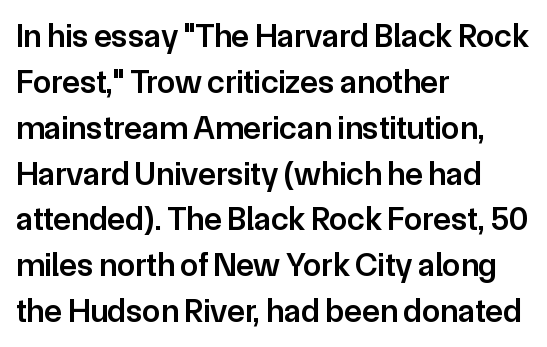
Q: Is the text bold? A: Semi-bold.
Q: Is the text italic (slanted)? A: No, it is upright.
Q: Is the typeface a serif or a sans-serif typeface? A: Sans-serif.
Q: Is the text underlined? A: No.
Q: How is the paragraph aligned? A: Left-aligned.
Q: Is the spacing between letters normal or unusually wide? A: Normal.
Q: Is the spacing between lines tight, normal or loose? A: Normal.
Q: Width (condensed, normal, or wide)? A: Normal.
Q: Stroke contrast? A: Low.
Q: x-height? A: Medium.
Q: Monospaced? A: No.
